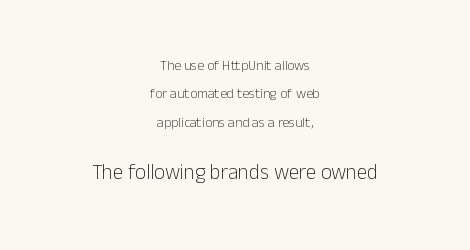
Q: Is the text bold? A: No.
Q: Is the text italic (slanted)? A: No, it is upright.
Q: Is the text underlined? A: No.
Q: How is the paragraph aligned? A: Centered.
Q: Is the spacing between letters normal or unusually wide? A: Normal.
Q: Is the spacing between lines tight, normal or loose? A: Loose.
Q: Which block of text is set in a larger size, the first (top) or the second (bottom)? A: The second (bottom) one.
